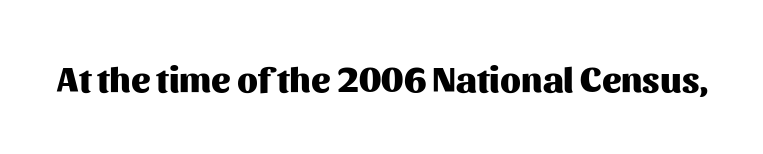
Q: Is the text bold? A: Yes.
Q: Is the text italic (slanted)? A: No, it is upright.
Q: Is the typeface a serif or a sans-serif typeface? A: Sans-serif.
Q: Is the text underlined? A: No.
Q: Is the spacing between letters normal or unusually wide? A: Normal.
Q: Width (condensed, normal, or wide)? A: Normal.
Q: Stroke contrast? A: Medium.
Q: x-height? A: Medium.
Q: Monospaced? A: No.
